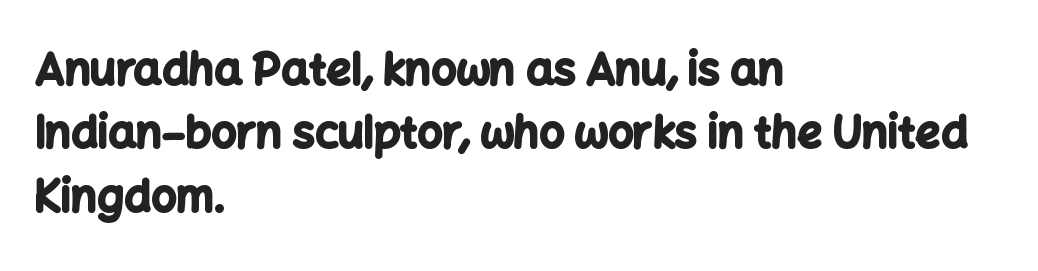
Q: Is the text bold? A: Yes.
Q: Is the text italic (slanted)? A: No, it is upright.
Q: Is the typeface a serif or a sans-serif typeface? A: Sans-serif.
Q: Is the text underlined? A: No.
Q: How is the paragraph aligned? A: Left-aligned.
Q: Is the spacing between letters normal or unusually wide? A: Normal.
Q: Is the spacing between lines tight, normal or loose? A: Normal.
Q: Width (condensed, normal, or wide)? A: Normal.
Q: Stroke contrast? A: Low.
Q: x-height? A: Medium.
Q: Monospaced? A: No.
